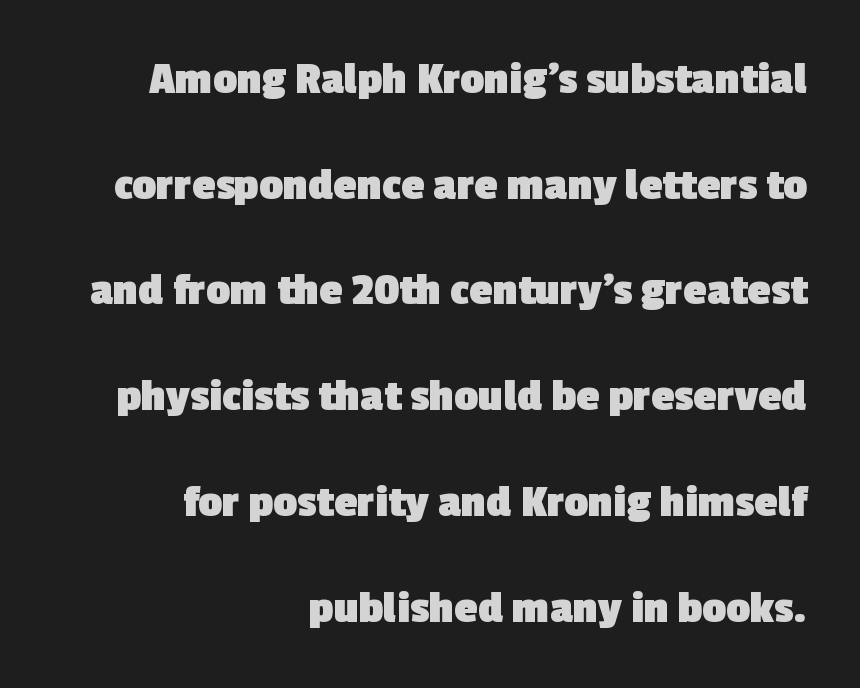
The image shows 47 px heavy sans-serif type; set right-aligned, loose line spacing (2.25x), normal letter spacing, not underlined; a medium x-height.
